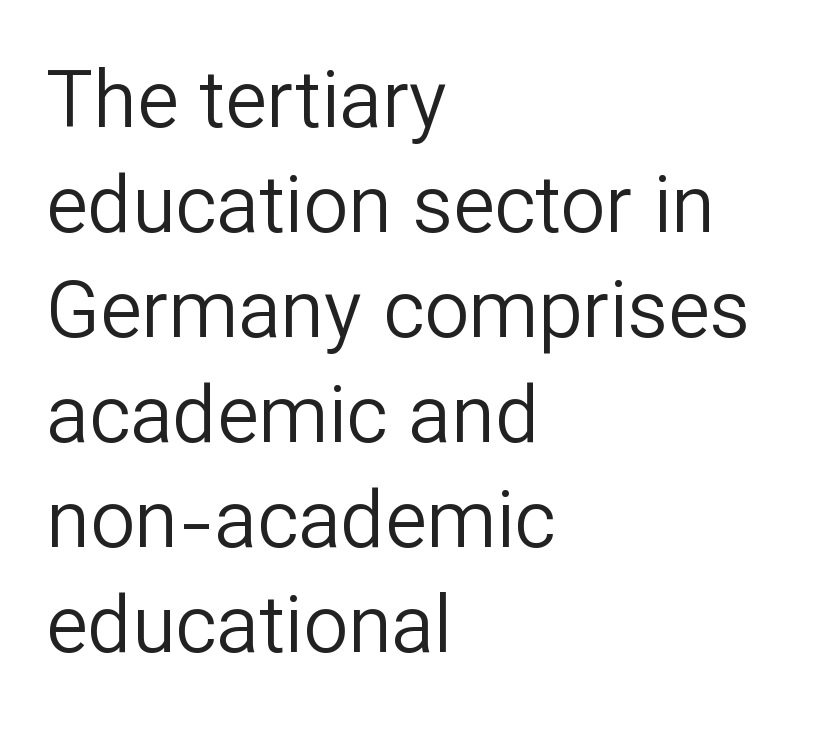
The image shows 79 px regular-weight sans-serif type, upright; set left-aligned, normal line spacing (1.33x), normal letter spacing, not underlined; low stroke contrast and a medium x-height.
